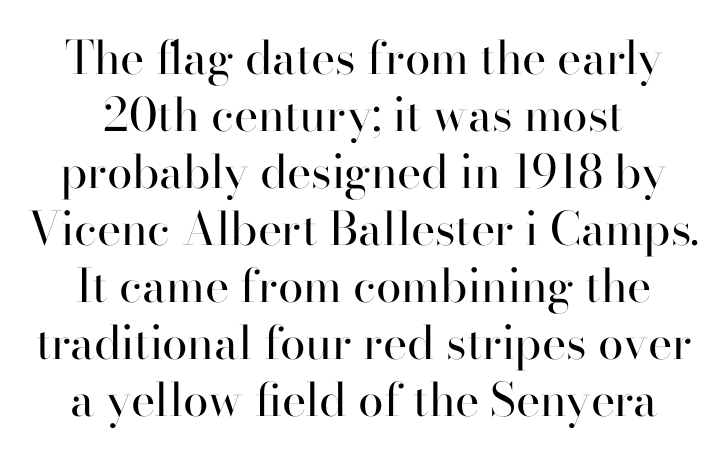
The passage shown is typed in a proportional face where columns would drift. Plain, unruled lines of type. Italic: no, the glyphs are upright roman. The type family on display is of the serif kind. Horizontal alignment here is central, giving a formal, balanced look. Honestly, the letter spacing is just normal — you wouldn't notice it.
